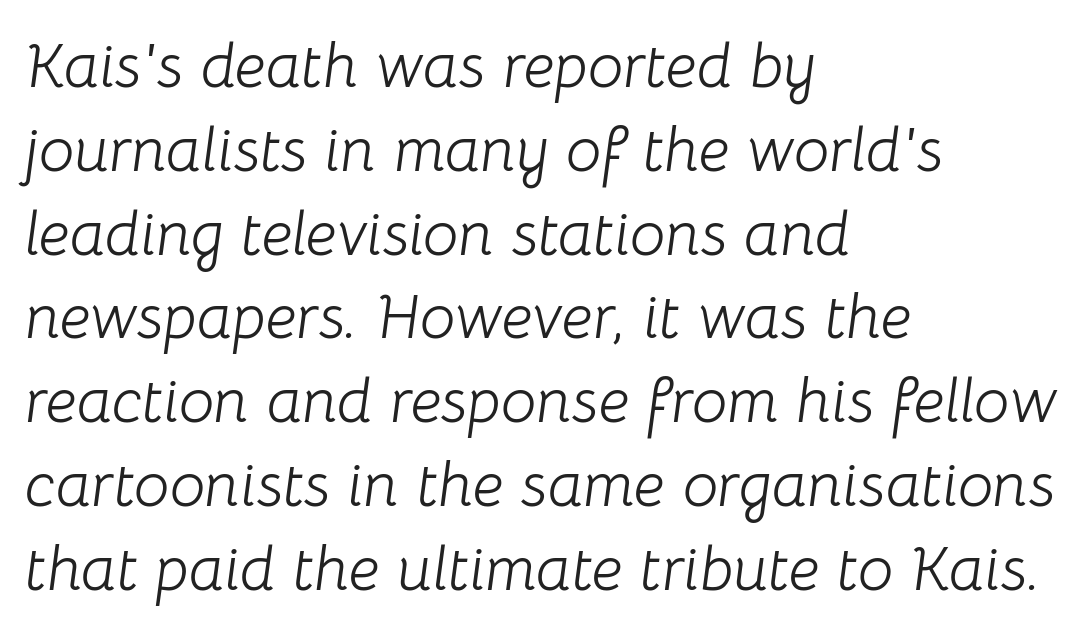
The image shows 63 px light type, italic (leaning right); set left-aligned, normal line spacing (1.33x), normal letter spacing, not underlined; low stroke contrast and a medium x-height.
